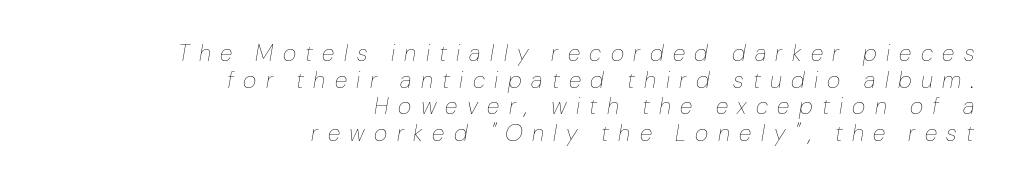
The image shows 23 px text type, italic (leaning right); set right-aligned, line spacing 1.16x, unusually wide letter spacing (+0.41 em), not underlined.
